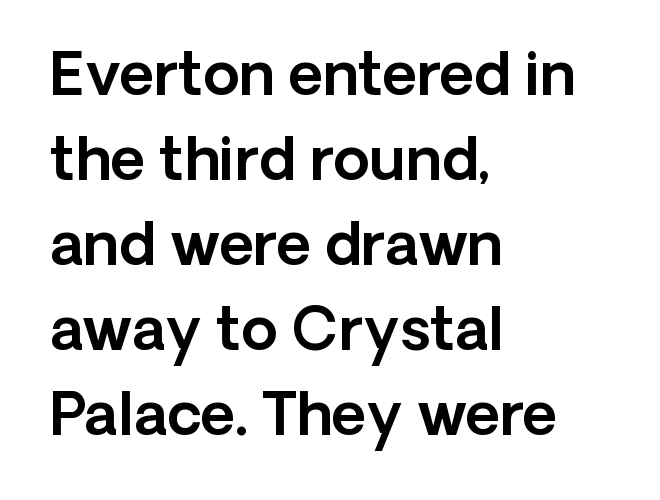
The image shows 59 px sans-serif type, upright; set left-aligned, normal line spacing (1.44x), normal letter spacing, not underlined; a medium x-height.
